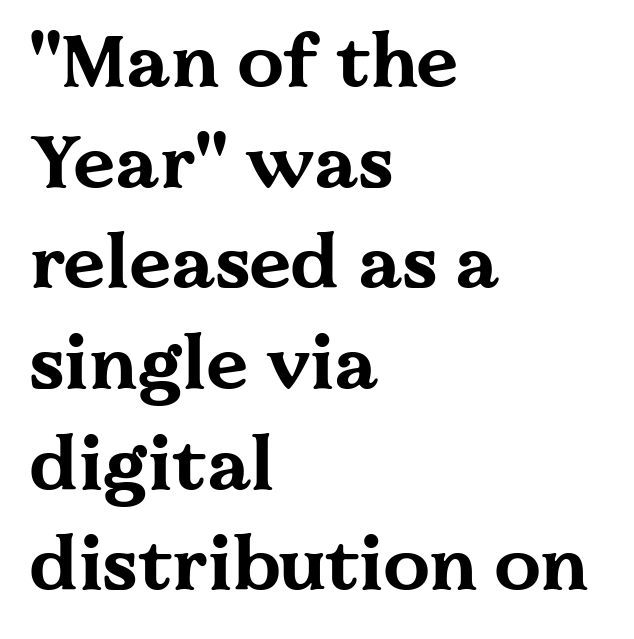
The image shows 74 px bold, wide serif type, upright; set left-aligned, normal line spacing (1.36x), normal letter spacing, not underlined; medium stroke contrast and a medium x-height.
